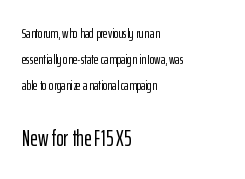
{"italic": "no", "underline": "no", "align": "left", "line_spacing_ratio": 1.86, "letter_spacing": "normal", "letter_spacing_em": 0.0, "larger_block": "second", "size_ratio": 1.64, "glyph_px": 23}
